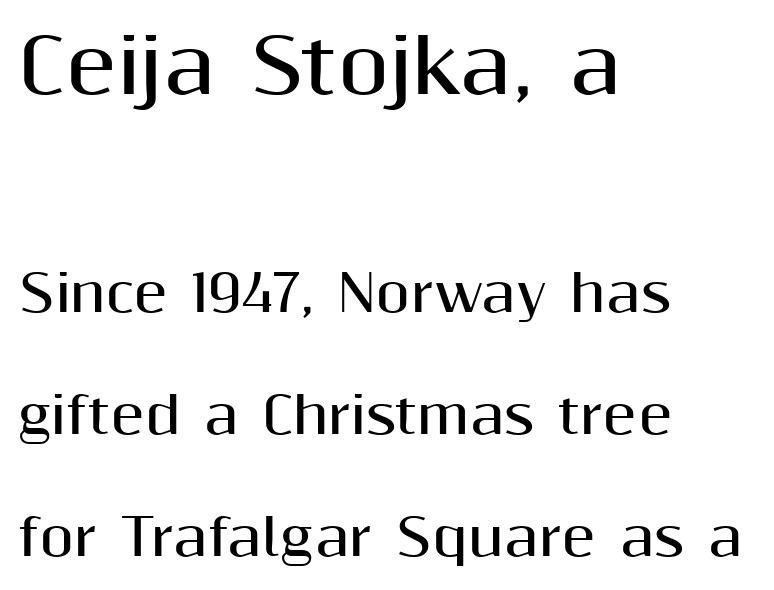
Q: Is the text bold? A: Yes.
Q: Is the text italic (slanted)? A: No, it is upright.
Q: Is the typeface a serif or a sans-serif typeface? A: Sans-serif.
Q: Is the text underlined? A: No.
Q: How is the paragraph aligned? A: Left-aligned.
Q: Is the spacing between letters normal or unusually wide? A: Normal.
Q: Is the spacing between lines tight, normal or loose? A: Loose.
Q: Which block of text is set in a larger size, the first (top) or the second (bottom)? A: The first (top) one.
Q: Width (condensed, normal, or wide)? A: Normal.
Q: Stroke contrast? A: Medium.
Q: x-height? A: Medium.
Q: Monospaced? A: No.
